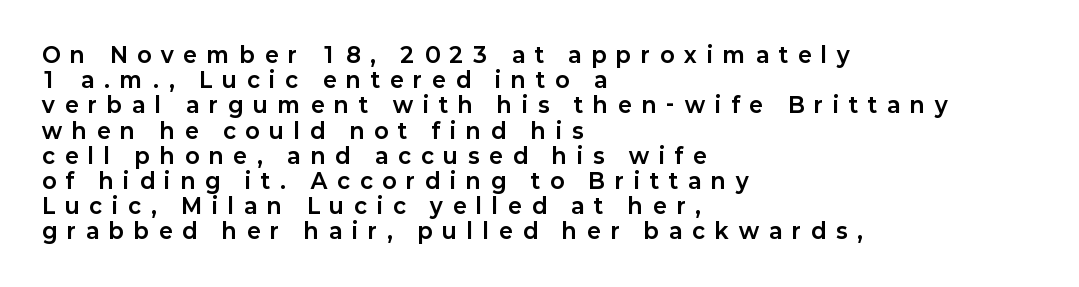
The image shows 21 px bold type, upright; set left-aligned, line spacing 1.2x, unusually wide letter spacing (+0.48 em), not underlined.
